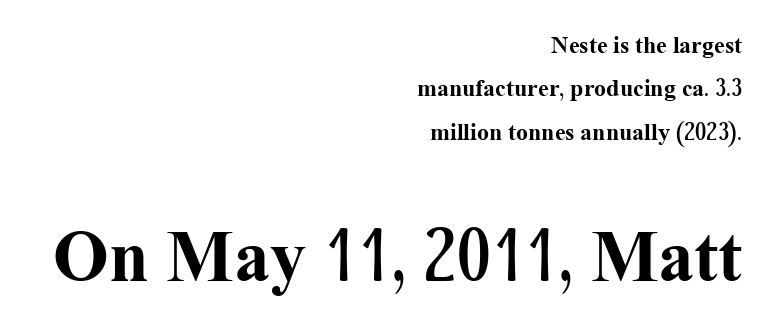
The letters advance in unequal steps, a hallmark of proportional type. Honestly, the letter spacing is just normal — you wouldn't notice it. Check where the strokes stop: tiny serifs finish them off. Is there any slant? The stems are plumb. This is heavy type, rendered in bold.
